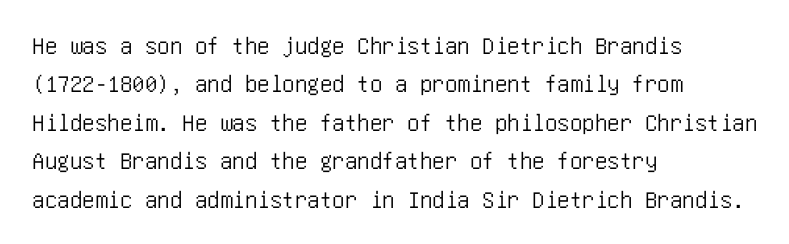
These lines stack with their left ends in a neat column. This is the regular roman posture of the typeface. Leading matches the norm, producing a regular column. No extra tracking has been applied to these lines. Type without underlining.
